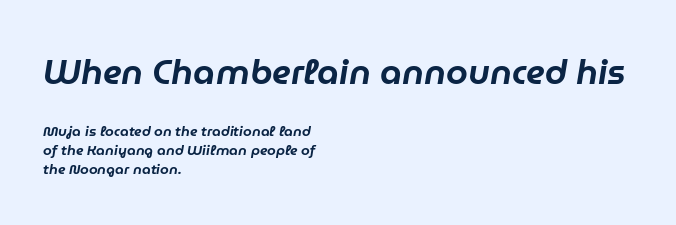
Q: Is the text italic (slanted)? A: Yes, it leans right by about 9 degrees.
Q: Is the text underlined? A: No.
Q: How is the paragraph aligned? A: Left-aligned.
Q: Is the spacing between letters normal or unusually wide? A: Normal.
Q: Is the spacing between lines tight, normal or loose? A: Normal.
Q: Which block of text is set in a larger size, the first (top) or the second (bottom)? A: The first (top) one.
Q: Width (condensed, normal, or wide)? A: Normal.
Q: Stroke contrast? A: Low.
Q: x-height? A: Medium.
Q: Monospaced? A: No.
